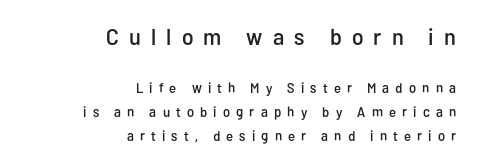
Scale decreases going downward across the two blocks. This block has exactly the height ordinary leading produces. The string is rendered with underlining switched off. This sample uses expanded letter spacing, leaving extra air between glyphs.
